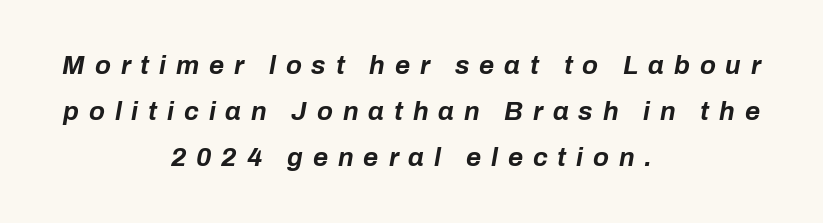
Q: Is the text bold? A: Yes.
Q: Is the text italic (slanted)? A: Yes, it leans right by about 10 degrees.
Q: Is the text underlined? A: No.
Q: How is the paragraph aligned? A: Centered.
Q: Is the spacing between letters normal or unusually wide? A: Unusually wide.
